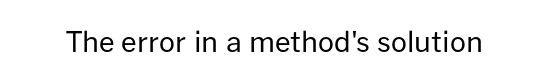
Q: Is the text bold? A: No.
Q: Is the text italic (slanted)? A: No, it is upright.
Q: Is the typeface a serif or a sans-serif typeface? A: Sans-serif.
Q: Is the text underlined? A: No.
Q: Is the spacing between letters normal or unusually wide? A: Normal.
Q: Width (condensed, normal, or wide)? A: Normal.
Q: Stroke contrast? A: Low.
Q: x-height? A: Medium.
Q: Monospaced? A: No.
